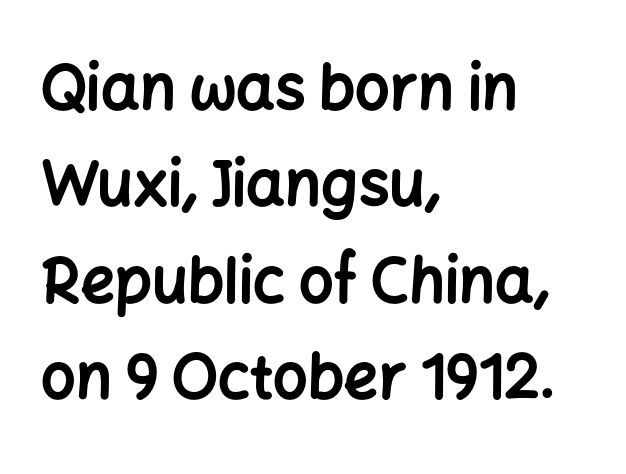
Q: Is the text bold? A: Yes.
Q: Is the text italic (slanted)? A: No, it is upright.
Q: Is the typeface a serif or a sans-serif typeface? A: Sans-serif.
Q: Is the text underlined? A: No.
Q: How is the paragraph aligned? A: Left-aligned.
Q: Is the spacing between letters normal or unusually wide? A: Normal.
Q: Is the spacing between lines tight, normal or loose? A: Normal.
Q: Width (condensed, normal, or wide)? A: Normal.
Q: Stroke contrast? A: Low.
Q: x-height? A: Medium.
Q: Monospaced? A: No.
